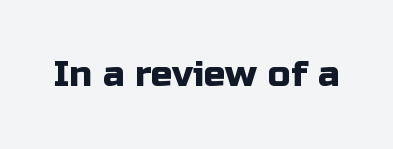
Q: Is the text italic (slanted)? A: No, it is upright.
Q: Is the typeface a serif or a sans-serif typeface? A: Sans-serif.
Q: Is the text underlined? A: No.
Q: Is the spacing between letters normal or unusually wide? A: Normal.
Q: Width (condensed, normal, or wide)? A: Normal.
Q: Stroke contrast? A: Low.
Q: x-height? A: Medium.
Q: Monospaced? A: No.
